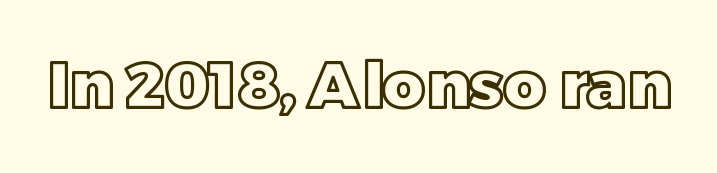
The image shows 64 px text type, upright; set normal letter spacing, not underlined; a large x-height.
